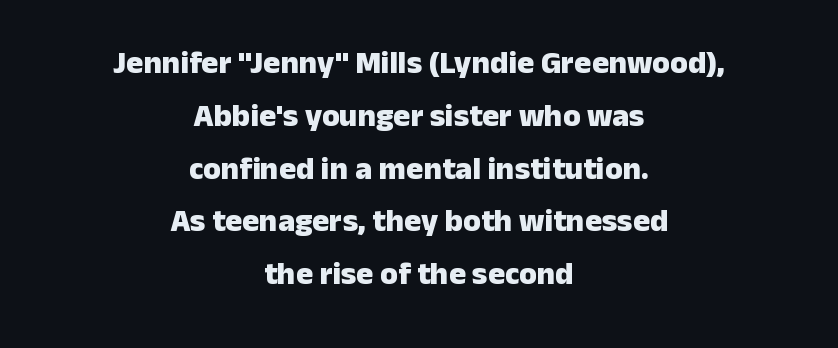
The image shows 32 px heavy sans-serif type, upright; set centered, normal line spacing (1.65x), normal letter spacing, not underlined; low stroke contrast and a medium x-height.
